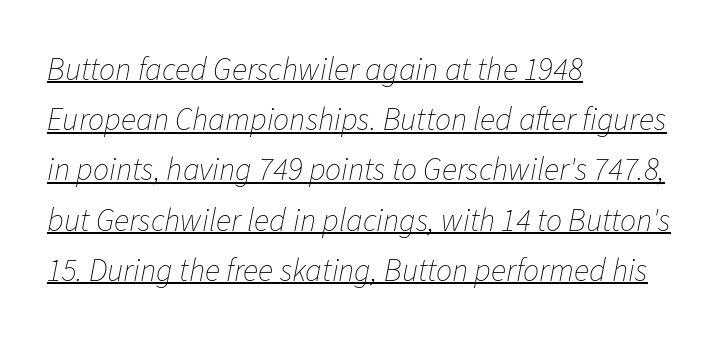
Q: Is the text bold? A: No.
Q: Is the text italic (slanted)? A: Yes, it leans right by about 11 degrees.
Q: Is the text underlined? A: Yes.
Q: How is the paragraph aligned? A: Left-aligned.
Q: Is the spacing between letters normal or unusually wide? A: Normal.
Q: Is the spacing between lines tight, normal or loose? A: Normal.
Q: Width (condensed, normal, or wide)? A: Normal.
Q: Stroke contrast? A: Low.
Q: x-height? A: Medium.
Q: Monospaced? A: No.
